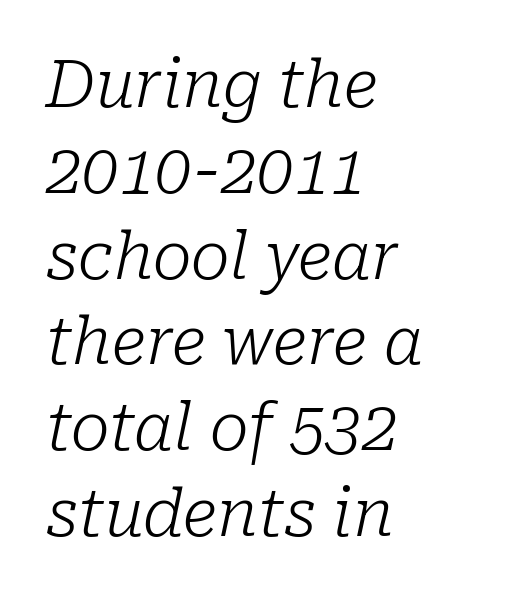
{"serif": "yes", "italic": "yes", "lean": "right", "slant_degrees": 10, "bold": "no", "weight": "light", "width": "normal", "stroke_contrast": "low", "x_height": "medium", "monospaced": "no", "underline": "no", "align": "left", "line_spacing": "normal", "line_spacing_ratio": 1.32, "letter_spacing": "normal", "letter_spacing_em": 0.0, "glyph_px": 65}
